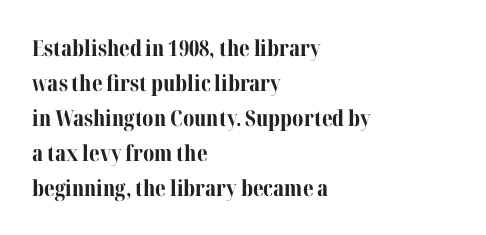
{"italic": "no", "bold": "yes", "underline": "no", "align": "left", "line_spacing": "normal", "line_spacing_ratio": 1.59, "letter_spacing": "normal", "letter_spacing_em": 0.0, "glyph_px": 22}
